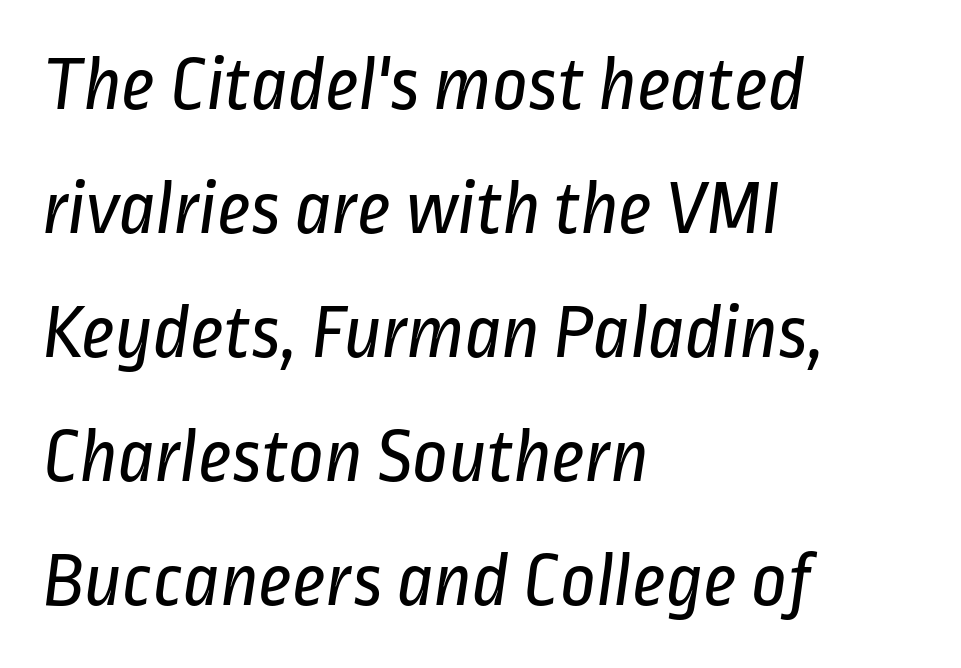
The image shows 78 px regular-weight, condensed sans-serif type; set left-aligned, normal line spacing (1.59x), normal letter spacing, not underlined; low stroke contrast and a medium x-height.
